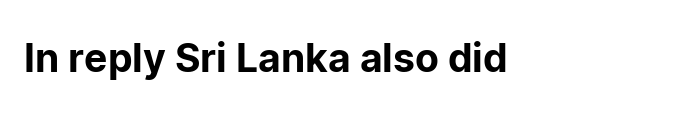
The image shows 39 px sans-serif type, upright; set normal letter spacing, not underlined; low stroke contrast and a medium x-height.
